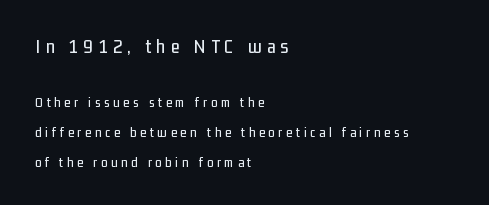
{"italic": "no", "underline": "no", "align": "left", "line_spacing": "loose", "line_spacing_ratio": 2.14, "letter_spacing": "wide", "letter_spacing_em": 0.27, "larger_block": "first", "size_ratio": 1.43, "glyph_px": 20}
